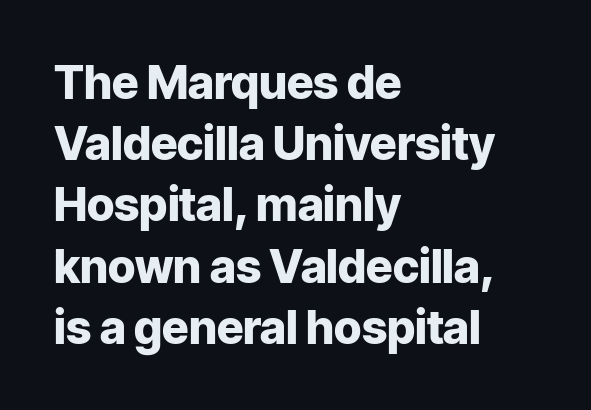
Q: Is the text bold? A: Yes.
Q: Is the text italic (slanted)? A: No, it is upright.
Q: Is the typeface a serif or a sans-serif typeface? A: Sans-serif.
Q: Is the text underlined? A: No.
Q: How is the paragraph aligned? A: Left-aligned.
Q: Is the spacing between letters normal or unusually wide? A: Normal.
Q: Is the spacing between lines tight, normal or loose? A: Normal.
Q: Width (condensed, normal, or wide)? A: Normal.
Q: Stroke contrast? A: Low.
Q: x-height? A: Medium.
Q: Monospaced? A: No.
